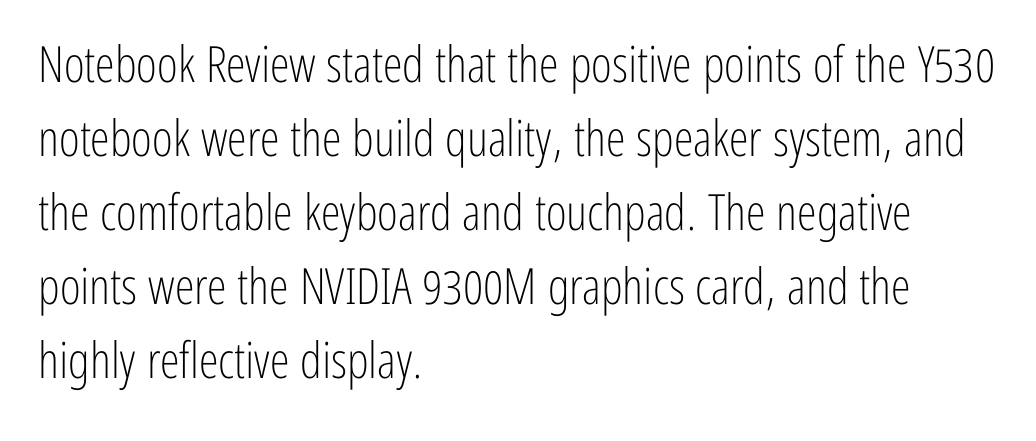
{"serif": "no", "italic": "no", "bold": "no", "weight": "light", "width": "condensed", "stroke_contrast": "low", "x_height": "medium", "monospaced": "no", "underline": "no", "align": "left", "line_spacing": "normal", "line_spacing_ratio": 1.48, "letter_spacing": "normal", "letter_spacing_em": 0.0, "glyph_px": 50}
